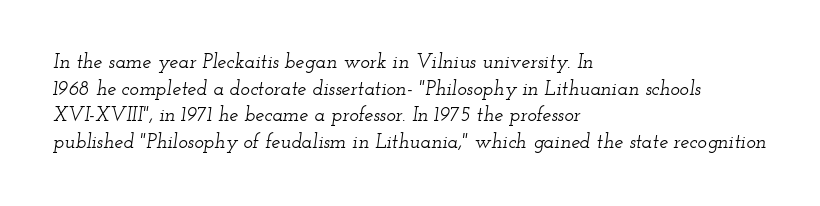
The block of text has a typical density, with ordinary space between rows. Honestly, there is no underline to notice here at all. Notice how the passage keeps a crisp vertical edge on the left only. Yep, that's italic — everything's leaning. Tracking here is standard; glyphs follow each other at the usual distance.
